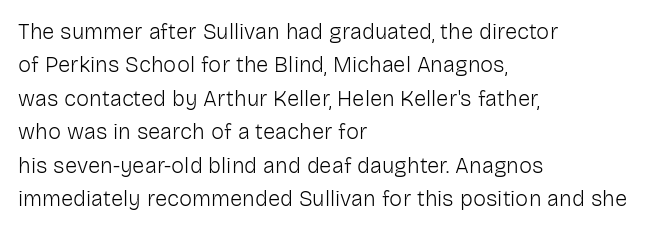
The image shows 22 px text type, upright; set left-aligned, normal line spacing (1.52x), normal letter spacing, not underlined.
